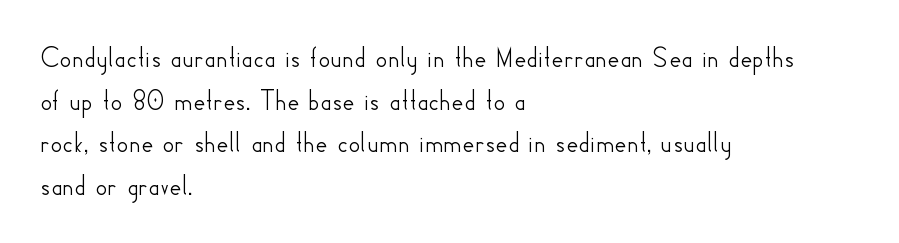
Q: Is the text italic (slanted)? A: No, it is upright.
Q: Is the typeface a serif or a sans-serif typeface? A: Sans-serif.
Q: Is the text underlined? A: No.
Q: How is the paragraph aligned? A: Left-aligned.
Q: Is the spacing between letters normal or unusually wide? A: Normal.
Q: Is the spacing between lines tight, normal or loose? A: Normal.
Q: Width (condensed, normal, or wide)? A: Normal.
Q: Stroke contrast? A: Low.
Q: x-height? A: Small.
Q: Monospaced? A: No.
